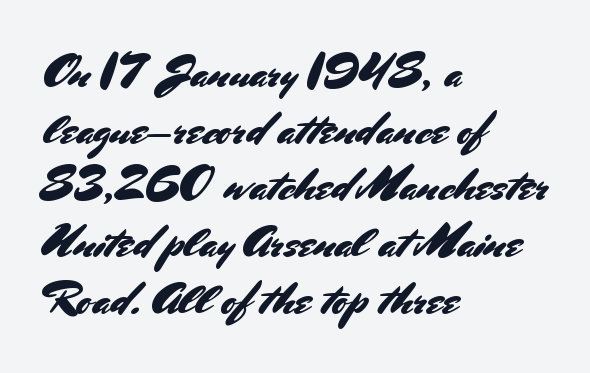
The glyphs in this specimen are sans serif. The face used here is rendered with its standard letterfit. If you drew a ruler down the left edge, every line would touch it. Letters rest on an invisible, unmarked baseline.
